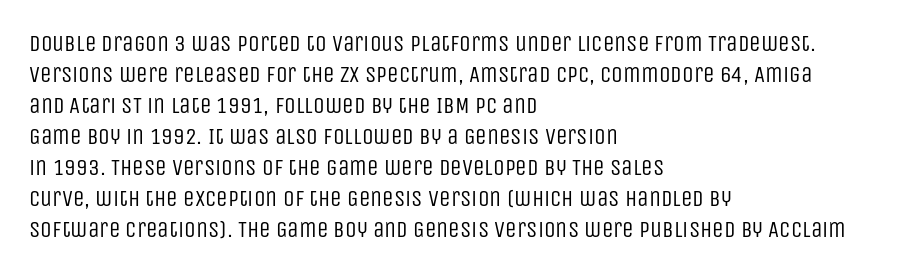
{"italic": "no", "bold": "no", "underline": "no", "align": "left", "line_spacing": "normal", "line_spacing_ratio": 1.35, "letter_spacing": "normal", "letter_spacing_em": 0.0, "glyph_px": 23}
